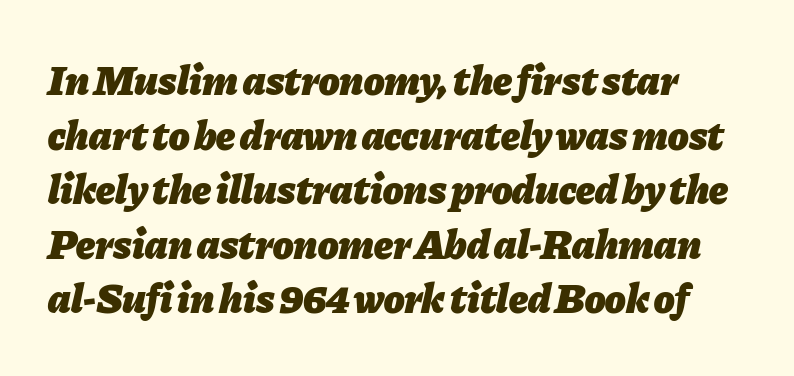
Q: Is the text bold? A: Yes.
Q: Is the text italic (slanted)? A: Yes, it leans right by about 11 degrees.
Q: Is the text underlined? A: No.
Q: Is the spacing between letters normal or unusually wide? A: Normal.
Q: Is the spacing between lines tight, normal or loose? A: Normal.
Q: Width (condensed, normal, or wide)? A: Normal.
Q: Stroke contrast? A: Low.
Q: x-height? A: Medium.
Q: Monospaced? A: No.
